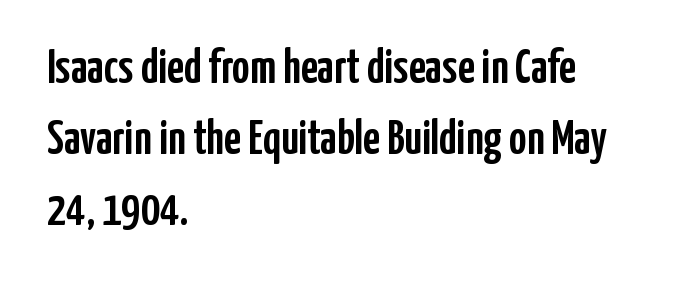
The image shows 48 px condensed sans-serif type, upright; set left-aligned, normal line spacing (1.48x), normal letter spacing, not underlined; low stroke contrast and a medium x-height.
